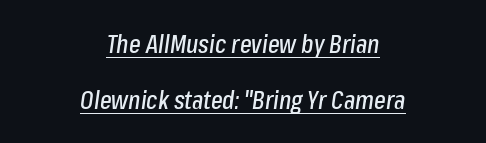
The image shows 25 px text type, italic (leaning right); set centered, loose line spacing (2.23x), normal letter spacing, underlined.
